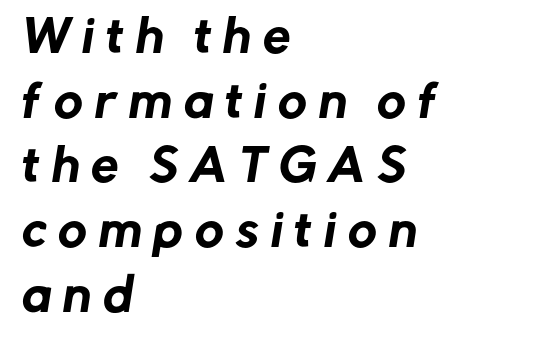
Q: Is the typeface a serif or a sans-serif typeface? A: Sans-serif.
Q: Is the text underlined? A: No.
Q: How is the paragraph aligned? A: Left-aligned.
Q: Is the spacing between letters normal or unusually wide? A: Unusually wide.
Q: Is the spacing between lines tight, normal or loose? A: Normal.
Q: Width (condensed, normal, or wide)? A: Normal.
Q: Stroke contrast? A: Low.
Q: x-height? A: Medium.
Q: Monospaced? A: No.
